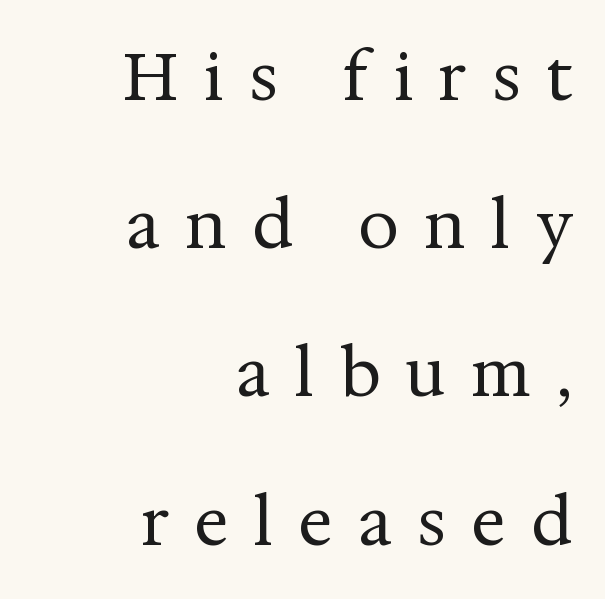
{"serif": "yes", "italic": "no", "bold": "no", "weight": "regular", "width": "normal", "stroke_contrast": "medium", "x_height": "medium", "monospaced": "no", "underline": "no", "align": "right", "line_spacing": "loose", "line_spacing_ratio": 2.28, "letter_spacing": "wide", "letter_spacing_em": 0.39, "glyph_px": 65}
